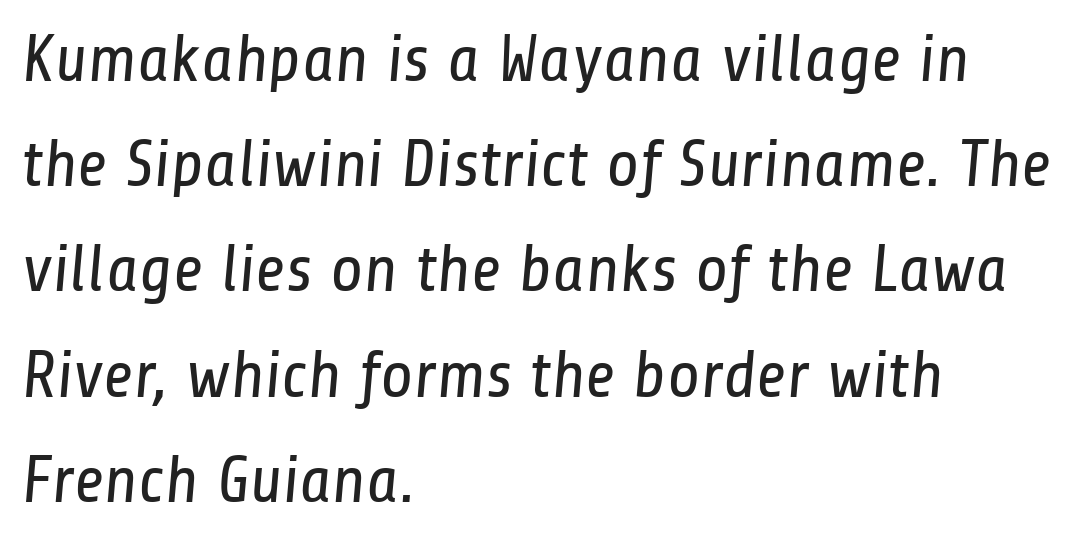
The face used here is a sans, in the tradition of grotesques and geometrics. How are the letters spaced? Ordinarily, with no added tracking. The cut favours lightness, reaching ordinary text weight at its darkest. The rendering anchors every line to the left-hand side.
